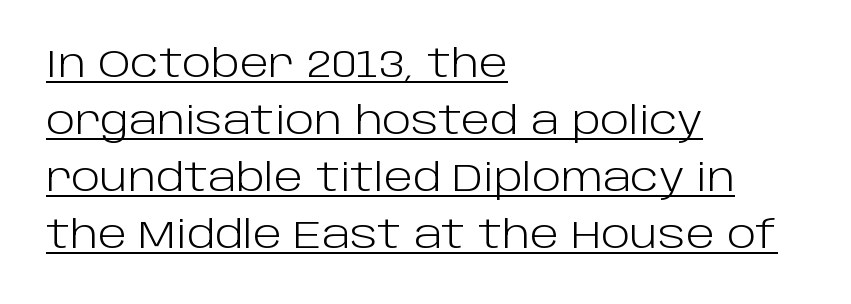
Q: Is the text bold? A: No.
Q: Is the text italic (slanted)? A: No, it is upright.
Q: Is the typeface a serif or a sans-serif typeface? A: Sans-serif.
Q: Is the text underlined? A: Yes.
Q: How is the paragraph aligned? A: Left-aligned.
Q: Is the spacing between letters normal or unusually wide? A: Normal.
Q: Is the spacing between lines tight, normal or loose? A: Normal.
Q: Width (condensed, normal, or wide)? A: Normal.
Q: Stroke contrast? A: Low.
Q: x-height? A: Large.
Q: Monospaced? A: No.
